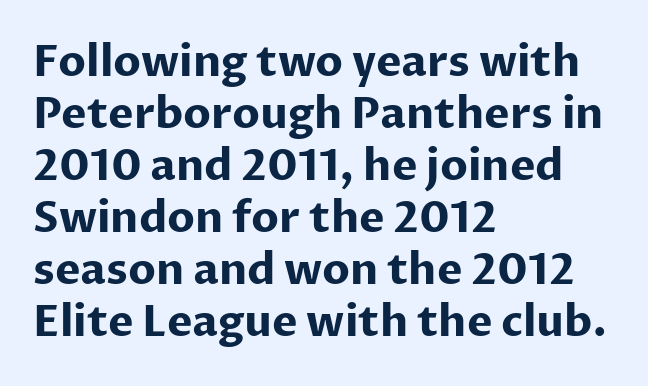
Type without underlining. A roman cut, with each character standing at attention. Grotesque or geometric, the face here clearly has no serifs. Casual observation: everything's shoved over to the left. Is the type bold? Yes — the strokes are clearly thick and heavy. You could not count columns in this text — the font is proportionally spaced.
